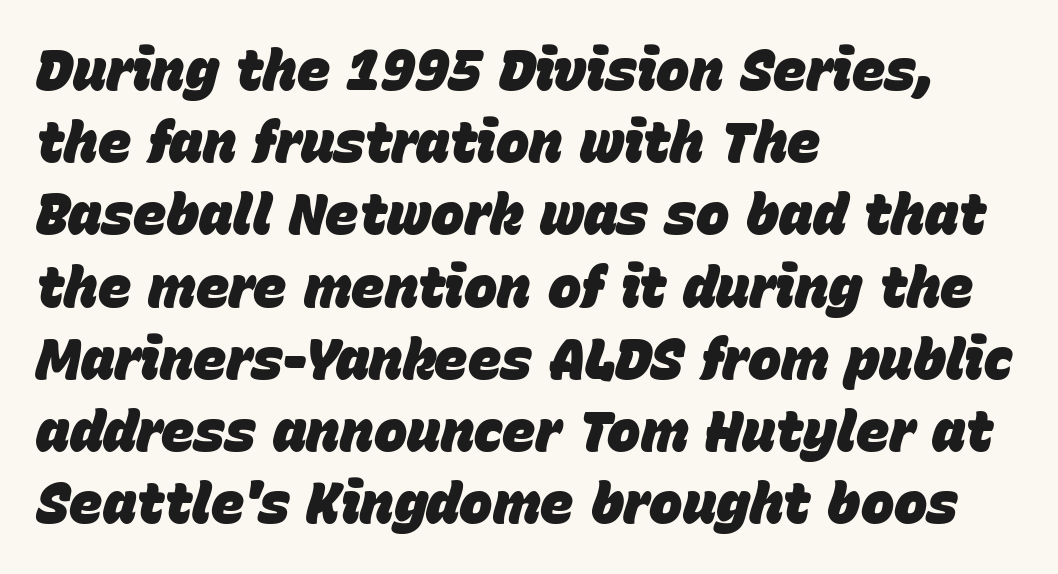
Q: Is the text bold? A: Yes.
Q: Is the text italic (slanted)? A: Yes, it leans right by about 15 degrees.
Q: Is the text underlined? A: No.
Q: How is the paragraph aligned? A: Left-aligned.
Q: Is the spacing between letters normal or unusually wide? A: Normal.
Q: Is the spacing between lines tight, normal or loose? A: Normal.
Q: Width (condensed, normal, or wide)? A: Normal.
Q: Stroke contrast? A: Low.
Q: x-height? A: Large.
Q: Monospaced? A: No.
